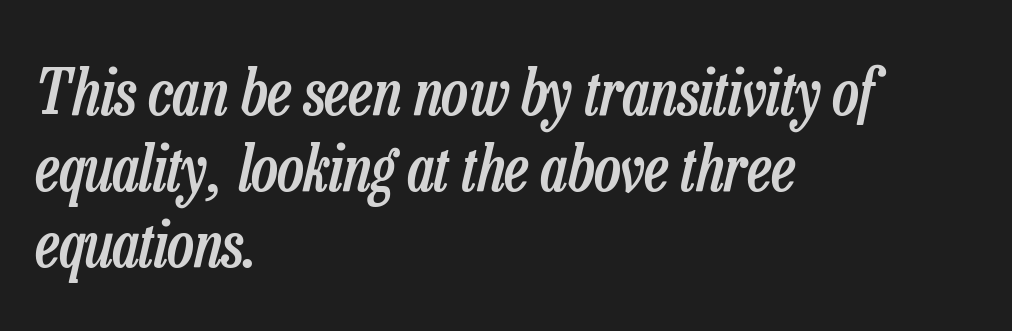
Q: Is the text bold? A: Semi-bold.
Q: Is the text italic (slanted)? A: Yes, it leans right by about 13 degrees.
Q: Is the text underlined? A: No.
Q: How is the paragraph aligned? A: Left-aligned.
Q: Is the spacing between letters normal or unusually wide? A: Normal.
Q: Width (condensed, normal, or wide)? A: Condensed.
Q: Stroke contrast? A: Low.
Q: x-height? A: Medium.
Q: Monospaced? A: No.
